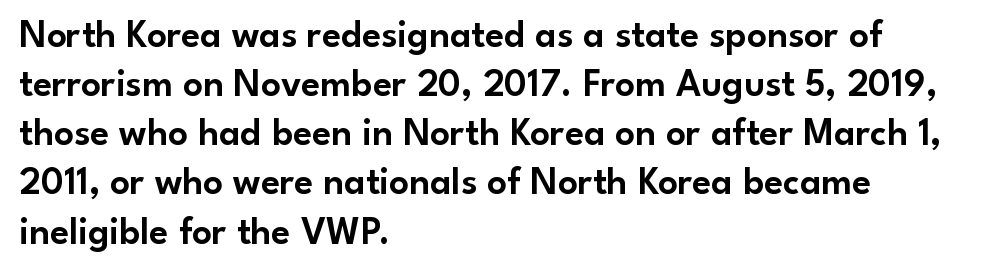
{"serif": "no", "italic": "no", "width": "normal", "stroke_contrast": "low", "x_height": "small", "monospaced": "no", "underline": "no", "align": "left", "line_spacing": "normal", "line_spacing_ratio": 1.26, "letter_spacing": "normal", "letter_spacing_em": 0.0, "glyph_px": 39}
